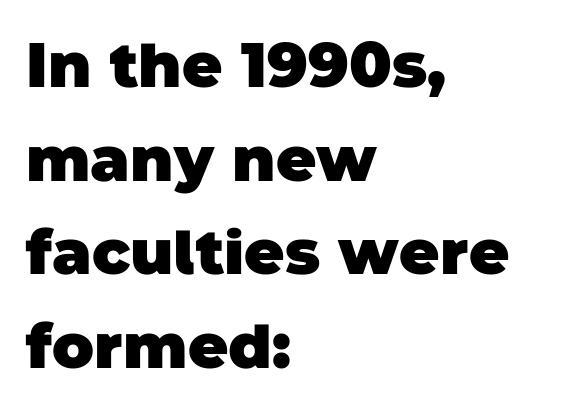
Q: Is the text bold? A: Yes.
Q: Is the typeface a serif or a sans-serif typeface? A: Sans-serif.
Q: Is the text underlined? A: No.
Q: How is the paragraph aligned? A: Left-aligned.
Q: Is the spacing between letters normal or unusually wide? A: Normal.
Q: Is the spacing between lines tight, normal or loose? A: Normal.
Q: Width (condensed, normal, or wide)? A: Normal.
Q: Stroke contrast? A: Low.
Q: x-height? A: Large.
Q: Monospaced? A: No.
